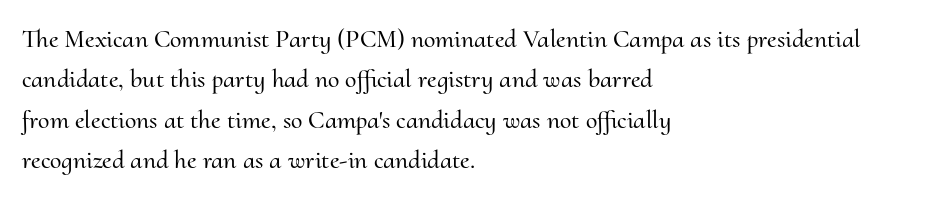
The image shows 26 px text type, upright; set left-aligned, normal line spacing (1.55x), normal letter spacing, not underlined.
